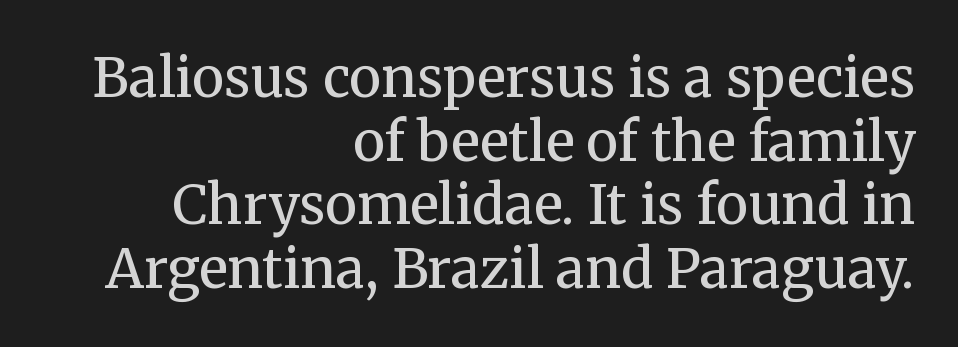
Is the stroke heavy? The answer is a plain regular-or-lighter. Check under the words: just untouched page. Posture: straight, roman, zero tilt. This sample uses plain, unmodified letter spacing. The rag falls on the left side of this text block.
